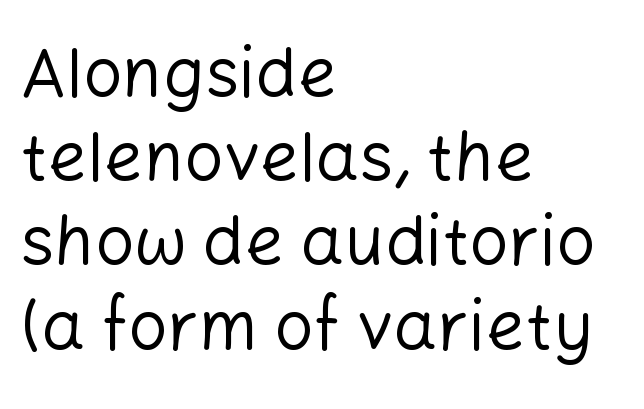
The image shows 69 px regular-weight sans-serif type, upright; set left-aligned, line spacing 1.22x, normal letter spacing, not underlined; low stroke contrast and a medium x-height.
